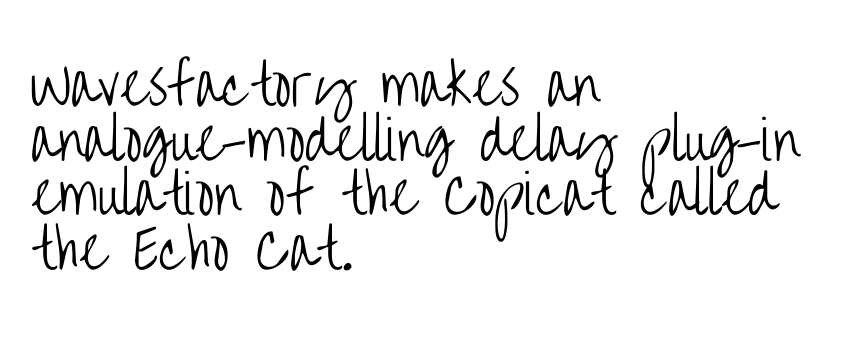
The image shows 54 px light, condensed sans-serif type, upright; set left-aligned, tight line spacing (1.01x), normal letter spacing, not underlined; low stroke contrast and a large x-height.
